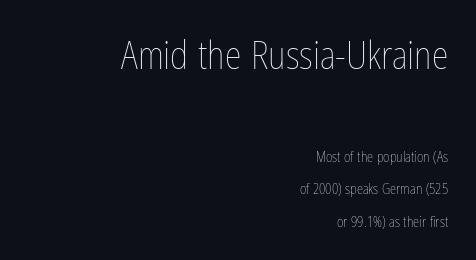
{"italic": "no", "bold": "no", "weight": "thin", "width": "condensed", "stroke_contrast": "low", "x_height": "medium", "monospaced": "no", "underline": "no", "align": "right", "line_spacing": "loose", "line_spacing_ratio": 2.32, "letter_spacing": "normal", "letter_spacing_em": 0.0, "larger_block": "first", "size_ratio": 2.71, "glyph_px": 38}
